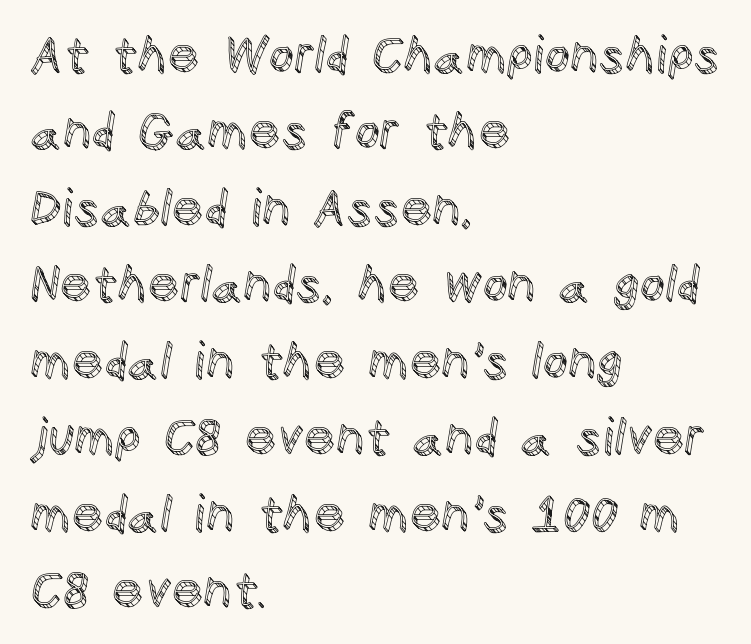
The image shows 50 px text type; set left-aligned, normal line spacing (1.53x), normal letter spacing, not underlined; a large x-height.
